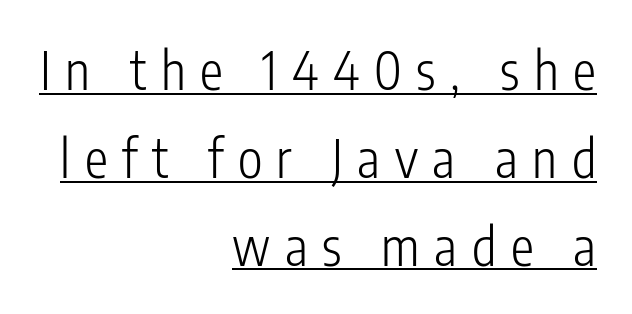
{"serif": "no", "italic": "no", "bold": "no", "weight": "light", "width": "condensed", "stroke_contrast": "low", "x_height": "medium", "monospaced": "no", "underline": "yes", "align": "right", "line_spacing": "normal", "line_spacing_ratio": 1.69, "letter_spacing": "wide", "letter_spacing_em": 0.28, "glyph_px": 52}
